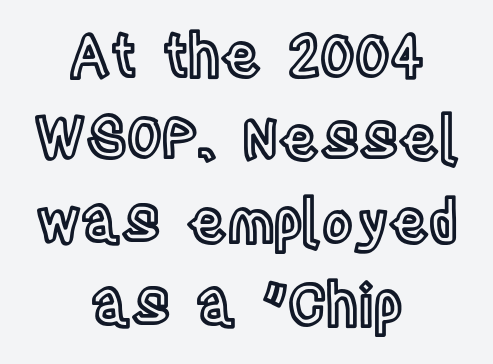
Compared with a flush-left layout, this one balances lines on the center instead. Plain, unruled lines of type. Proportional: the letters do not fall into vertical columns. You can tell it's not italic because the verticals are truly vertical.
